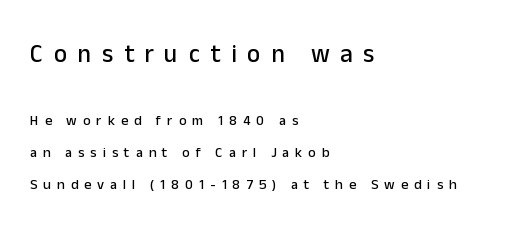
{"italic": "no", "underline": "no", "align": "left", "line_spacing": "loose", "line_spacing_ratio": 2.28, "letter_spacing": "wide", "letter_spacing_em": 0.43, "larger_block": "first", "size_ratio": 1.79, "glyph_px": 25}
